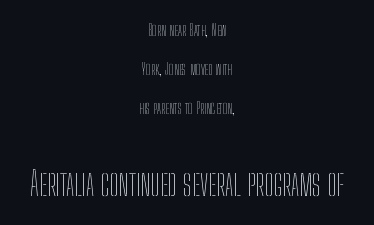
The image shows 33 px thin, condensed type, upright; set centered, loose line spacing (2.43x), normal letter spacing, not underlined; the second (bottom) block is 2.06x larger; low stroke contrast and a medium x-height.
